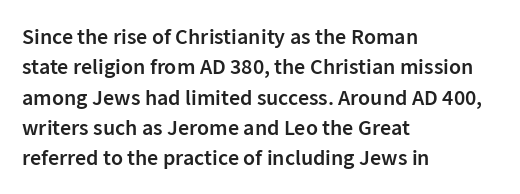
The image shows 22 px text type, upright; set left-aligned, normal line spacing (1.38x), normal letter spacing, not underlined.
